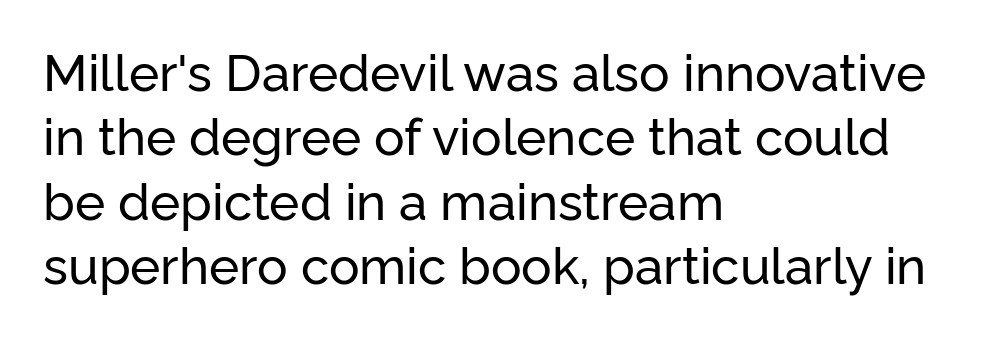
{"serif": "no", "italic": "no", "width": "normal", "stroke_contrast": "low", "x_height": "medium", "monospaced": "no", "underline": "no", "align": "left", "line_spacing": "normal", "line_spacing_ratio": 1.26, "letter_spacing": "normal", "letter_spacing_em": 0.0, "glyph_px": 51}
